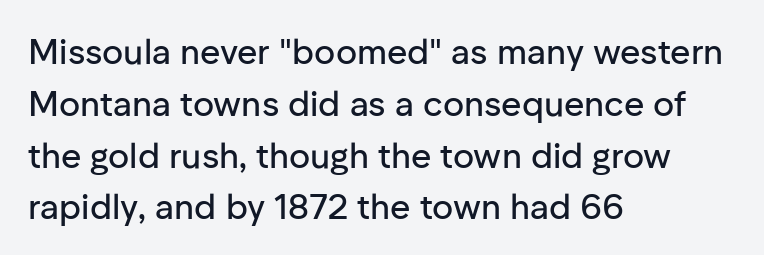
Each letter keeps its own natural width here, so spacing adapts to shape. Each word holds together tightly as a unit, with standard inter-letter gaps. Honestly, the row spacing looks completely unremarkable. Rule under the text: the space is simply empty.
